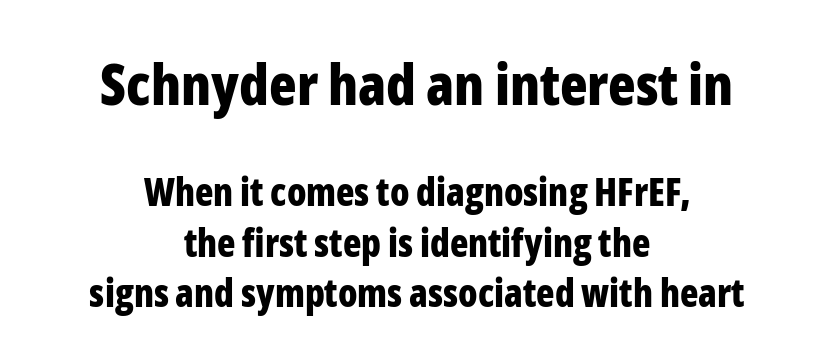
Q: Is the text bold? A: Yes.
Q: Is the text italic (slanted)? A: No, it is upright.
Q: Is the typeface a serif or a sans-serif typeface? A: Sans-serif.
Q: Is the text underlined? A: No.
Q: How is the paragraph aligned? A: Centered.
Q: Is the spacing between letters normal or unusually wide? A: Normal.
Q: Is the spacing between lines tight, normal or loose? A: Normal.
Q: Which block of text is set in a larger size, the first (top) or the second (bottom)? A: The first (top) one.
Q: Width (condensed, normal, or wide)? A: Condensed.
Q: Stroke contrast? A: Low.
Q: x-height? A: Medium.
Q: Monospaced? A: No.
